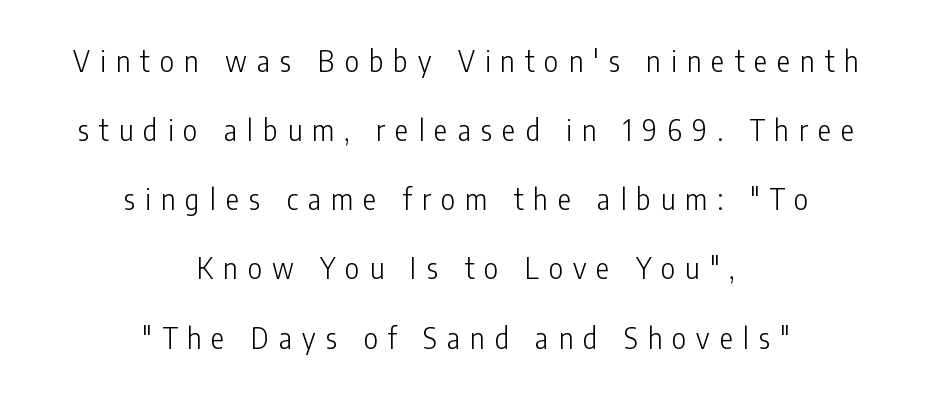
{"serif": "no", "italic": "no", "bold": "no", "weight": "light", "width": "condensed", "stroke_contrast": "low", "x_height": "medium", "monospaced": "no", "underline": "no", "align": "center", "line_spacing": "loose", "line_spacing_ratio": 2.47, "letter_spacing": "wide", "letter_spacing_em": 0.36, "glyph_px": 28}
